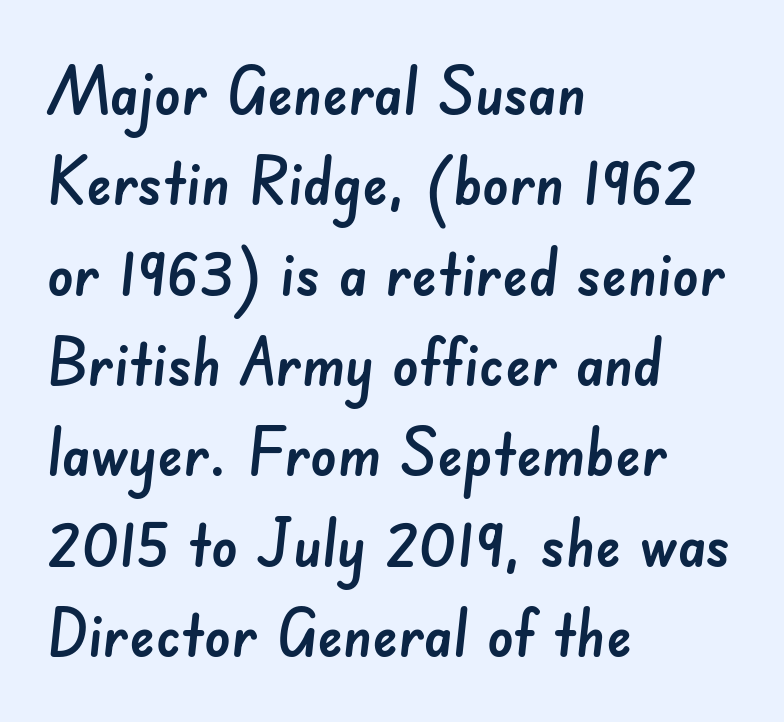
{"serif": "no", "width": "normal", "stroke_contrast": "low", "x_height": "small", "monospaced": "no", "underline": "no", "align": "left", "line_spacing": "normal", "line_spacing_ratio": 1.39, "letter_spacing": "normal", "letter_spacing_em": 0.0, "glyph_px": 65}
